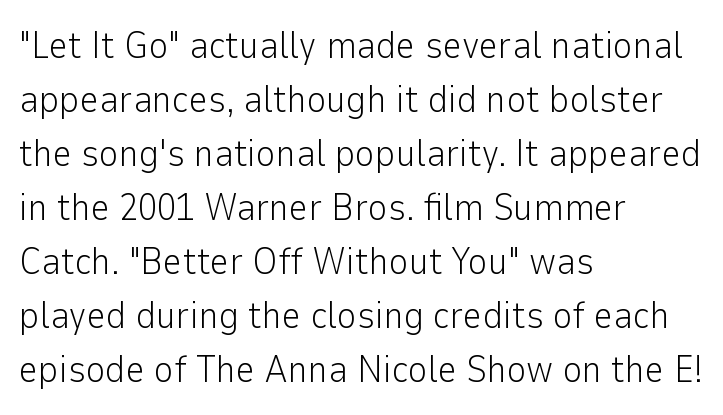
{"serif": "no", "italic": "no", "bold": "no", "weight": "light", "width": "normal", "stroke_contrast": "low", "x_height": "medium", "monospaced": "no", "underline": "no", "align": "left", "line_spacing": "normal", "line_spacing_ratio": 1.42, "letter_spacing": "normal", "letter_spacing_em": 0.0, "glyph_px": 38}
